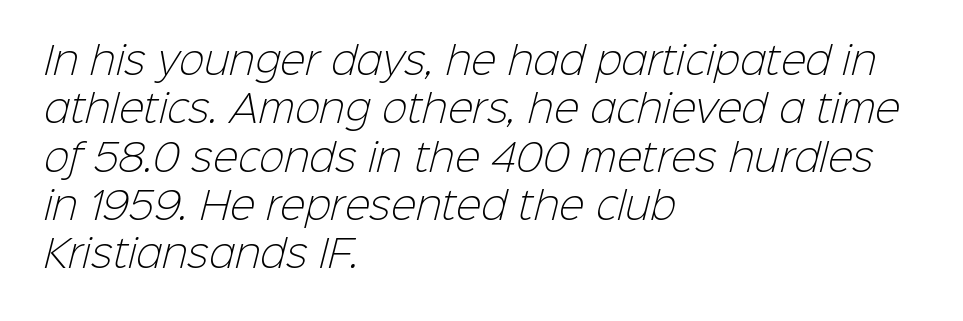
Q: Is the text bold? A: No.
Q: Is the typeface a serif or a sans-serif typeface? A: Sans-serif.
Q: Is the text underlined? A: No.
Q: How is the paragraph aligned? A: Left-aligned.
Q: Is the spacing between letters normal or unusually wide? A: Normal.
Q: Is the spacing between lines tight, normal or loose? A: Normal.
Q: Width (condensed, normal, or wide)? A: Normal.
Q: Stroke contrast? A: Low.
Q: x-height? A: Medium.
Q: Monospaced? A: No.
